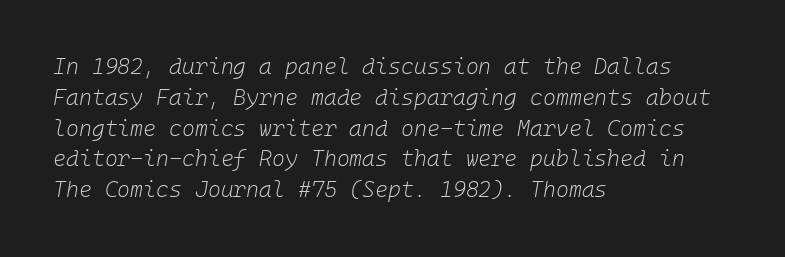
{"italic": "yes", "lean": "right", "slant_degrees": 10, "bold": "no", "underline": "no", "align": "left", "line_spacing": "normal", "line_spacing_ratio": 1.4, "letter_spacing": "normal", "letter_spacing_em": 0.0, "glyph_px": 22}
